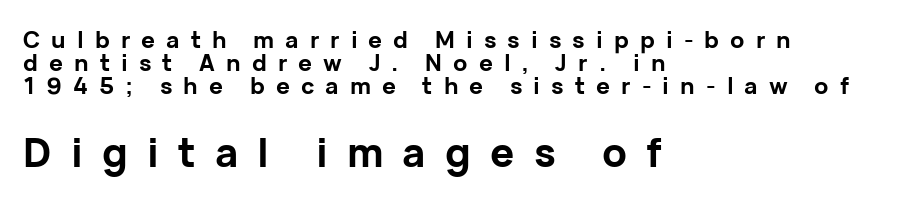
The image shows 40 px bold sans-serif type, upright; set left-aligned, tight line spacing (1.0x), unusually wide letter spacing (+0.48 em), not underlined; the second (bottom) block is 1.74x larger; low stroke contrast and a medium x-height.
